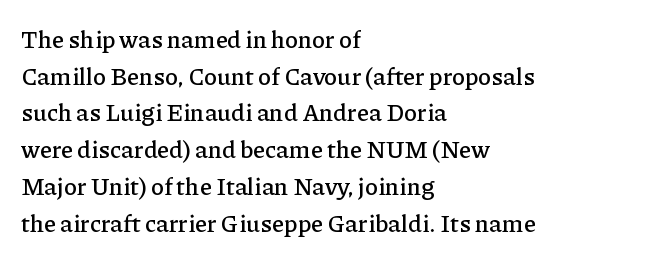
Q: Is the text italic (slanted)? A: No, it is upright.
Q: Is the text underlined? A: No.
Q: How is the paragraph aligned? A: Left-aligned.
Q: Is the spacing between letters normal or unusually wide? A: Normal.
Q: Is the spacing between lines tight, normal or loose? A: Normal.
